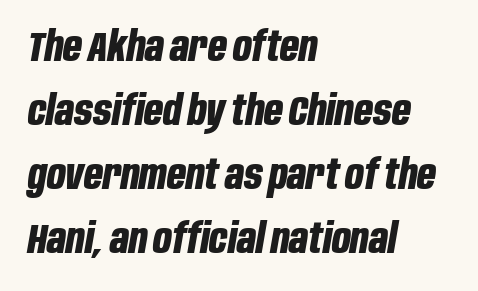
Q: Is the text bold? A: Yes.
Q: Is the text italic (slanted)? A: Yes, it leans right by about 10 degrees.
Q: Is the text underlined? A: No.
Q: How is the paragraph aligned? A: Left-aligned.
Q: Is the spacing between letters normal or unusually wide? A: Normal.
Q: Is the spacing between lines tight, normal or loose? A: Normal.
Q: Width (condensed, normal, or wide)? A: Condensed.
Q: Stroke contrast? A: Low.
Q: x-height? A: Large.
Q: Monospaced? A: No.
